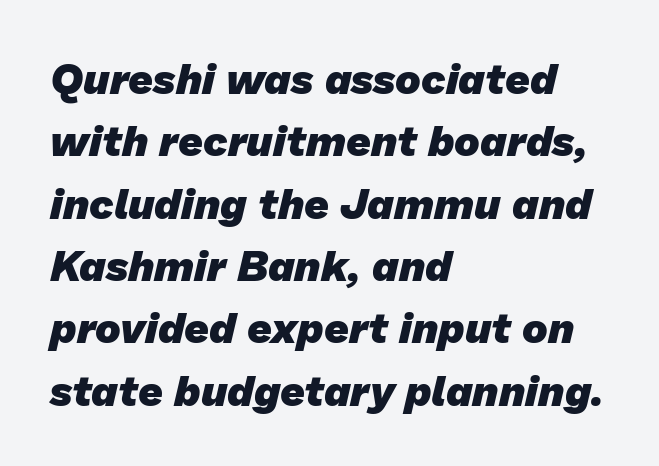
{"serif": "no", "bold": "yes", "weight": "heavy", "width": "normal", "stroke_contrast": "low", "x_height": "medium", "monospaced": "no", "underline": "no", "align": "left", "line_spacing": "normal", "line_spacing_ratio": 1.45, "letter_spacing": "normal", "letter_spacing_em": 0.0, "glyph_px": 43}
